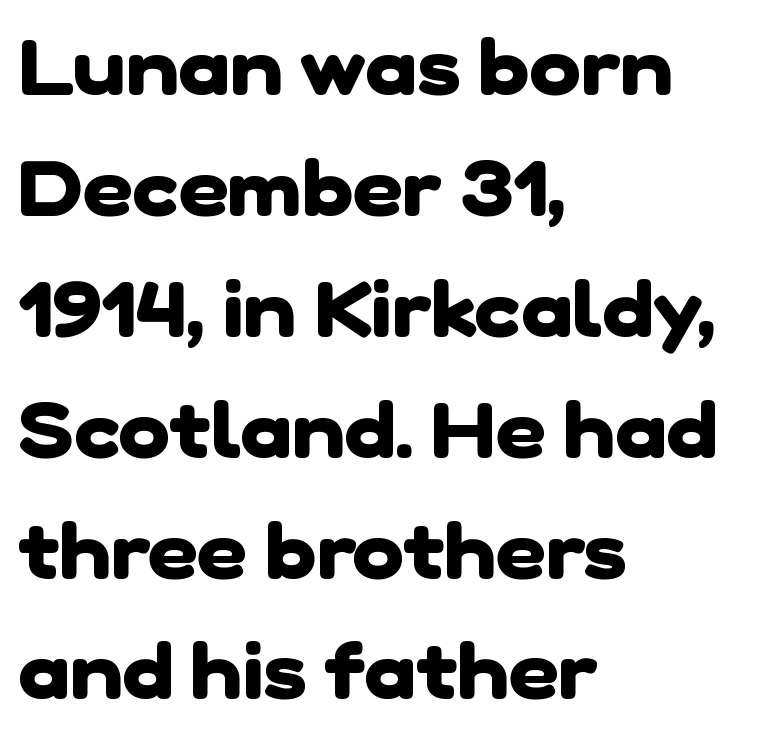
Q: Is the text bold? A: Yes.
Q: Is the typeface a serif or a sans-serif typeface? A: Sans-serif.
Q: Is the text underlined? A: No.
Q: How is the paragraph aligned? A: Left-aligned.
Q: Is the spacing between letters normal or unusually wide? A: Normal.
Q: Is the spacing between lines tight, normal or loose? A: Normal.
Q: Width (condensed, normal, or wide)? A: Normal.
Q: Stroke contrast? A: Low.
Q: x-height? A: Medium.
Q: Monospaced? A: No.
